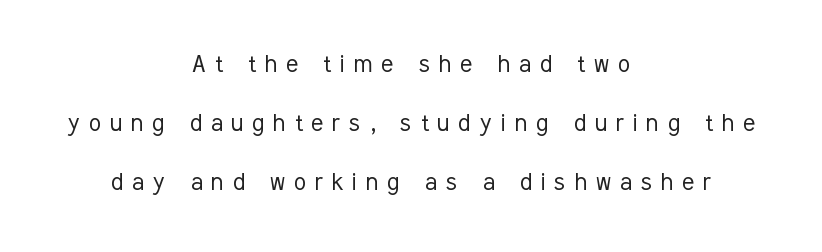
{"serif": "no", "italic": "no", "bold": "no", "weight": "light", "width": "condensed", "stroke_contrast": "low", "x_height": "medium", "monospaced": "no", "underline": "no", "align": "center", "line_spacing": "loose", "line_spacing_ratio": 2.11, "letter_spacing": "wide", "letter_spacing_em": 0.32, "glyph_px": 28}
